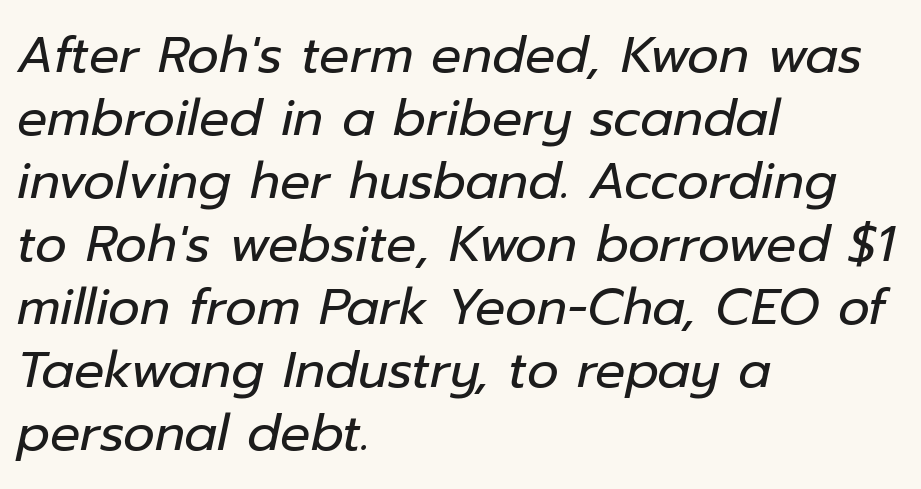
The image shows 50 px regular-weight type, italic (leaning right); set left-aligned, normal line spacing (1.26x), normal letter spacing, not underlined; low stroke contrast and a medium x-height.
